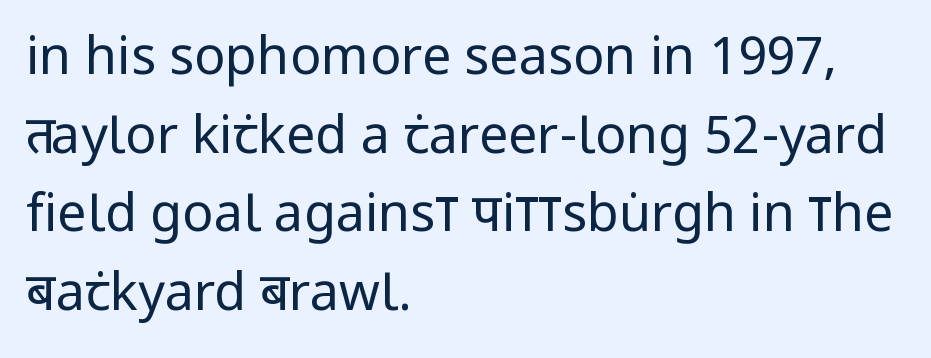
Italic: no, the glyphs are upright roman. This sample is left-justified, so line endings fall wherever the words run out. The line texture is even and compact thanks to regular tracking. The characters display no serif detailing; their extremities are plain. Summary of weight: not heavy and not bold.
